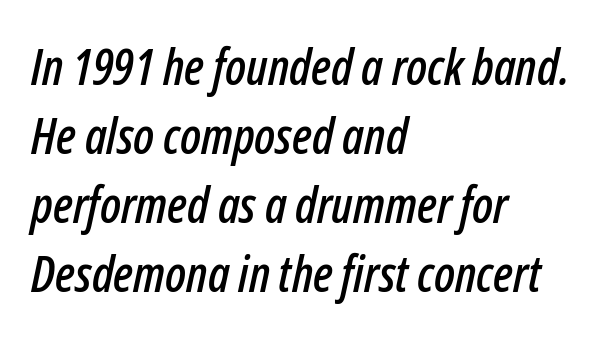
The image shows 50 px condensed type, italic (leaning right); set left-aligned, normal line spacing (1.38x), normal letter spacing, not underlined; low stroke contrast and a medium x-height.
